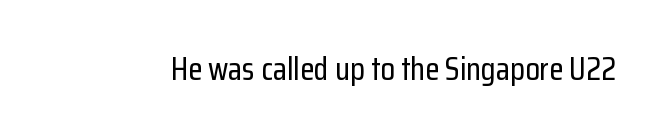
The image shows 33 px condensed sans-serif type, upright; set normal letter spacing, not underlined; low stroke contrast and a medium x-height.
